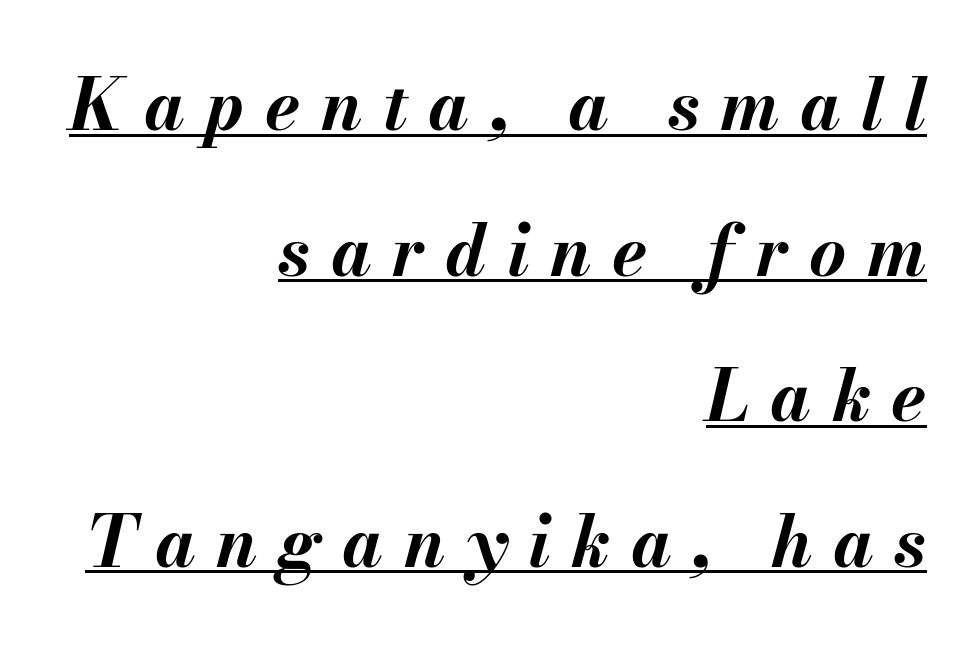
The image shows 71 px bold type, italic (leaning right); set right-aligned, loose line spacing (2.05x), unusually wide letter spacing (+0.29 em), underlined; medium stroke contrast and a small x-height.
